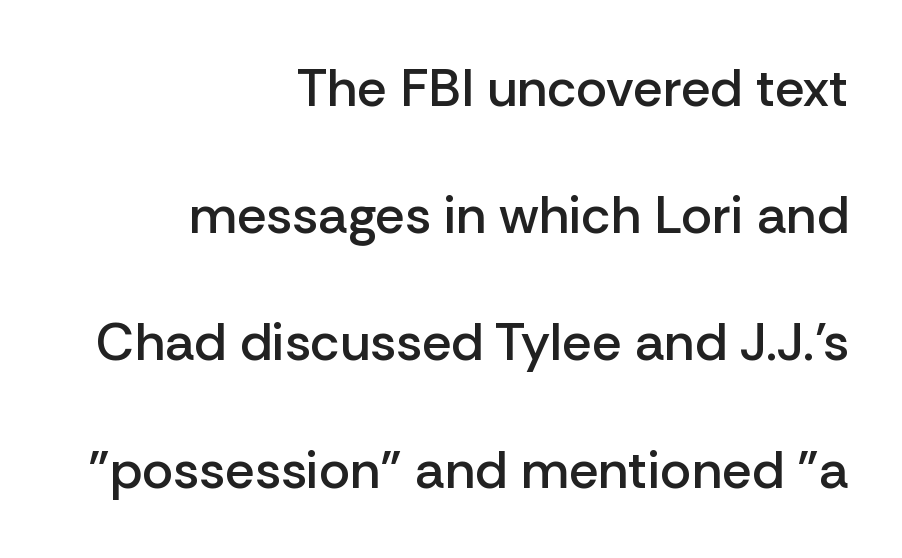
Slightly chunky letters — semibold, I'd say, not full bold. The gaps between neighbouring characters are ordinary and unremarkable. A typesetter would mark this as roman, not italic. Widely set lines give the paragraph a tall, airy silhouette. Varying glyph widths throughout — classic text-font behaviour. A flush-right, rag-left setting is used for this passage.
